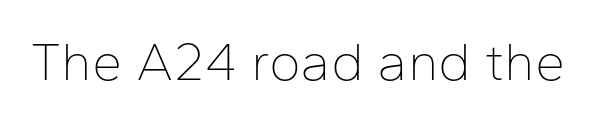
The image shows 54 px thin sans-serif type, upright; set normal letter spacing, not underlined; low stroke contrast and a medium x-height.
